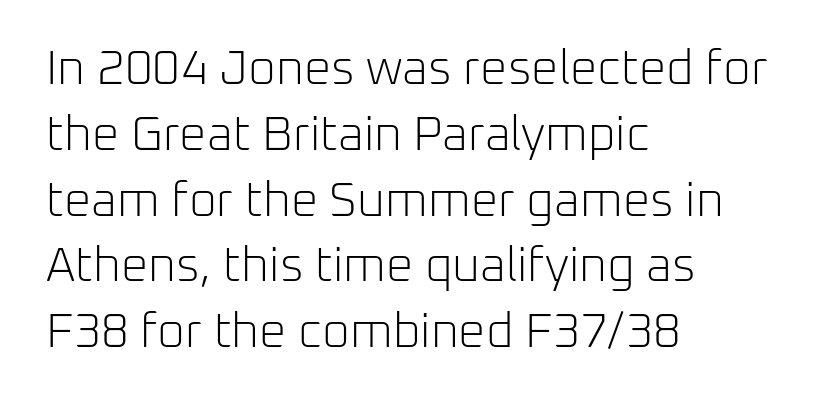
{"serif": "no", "italic": "no", "bold": "no", "weight": "light", "width": "normal", "stroke_contrast": "low", "x_height": "medium", "monospaced": "no", "underline": "no", "align": "left", "line_spacing": "normal", "line_spacing_ratio": 1.37, "letter_spacing": "normal", "letter_spacing_em": 0.0, "glyph_px": 48}
